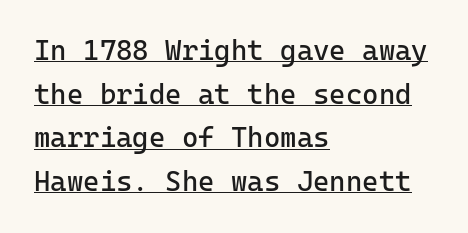
{"serif": "no", "italic": "no", "bold": "no", "weight": "regular", "width": "normal", "stroke_contrast": "low", "x_height": "medium", "monospaced": "yes", "underline": "yes", "align": "left", "line_spacing": "normal", "line_spacing_ratio": 1.56, "letter_spacing": "normal", "letter_spacing_em": 0.0, "glyph_px": 28}
